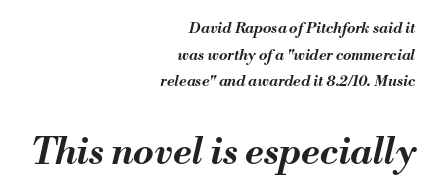
Q: Is the text bold? A: Yes.
Q: Is the text italic (slanted)? A: Yes, it leans right by about 13 degrees.
Q: Is the text underlined? A: No.
Q: How is the paragraph aligned? A: Right-aligned.
Q: Is the spacing between letters normal or unusually wide? A: Normal.
Q: Which block of text is set in a larger size, the first (top) or the second (bottom)? A: The second (bottom) one.
Q: Width (condensed, normal, or wide)? A: Normal.
Q: Stroke contrast? A: Medium.
Q: x-height? A: Small.
Q: Monospaced? A: No.
